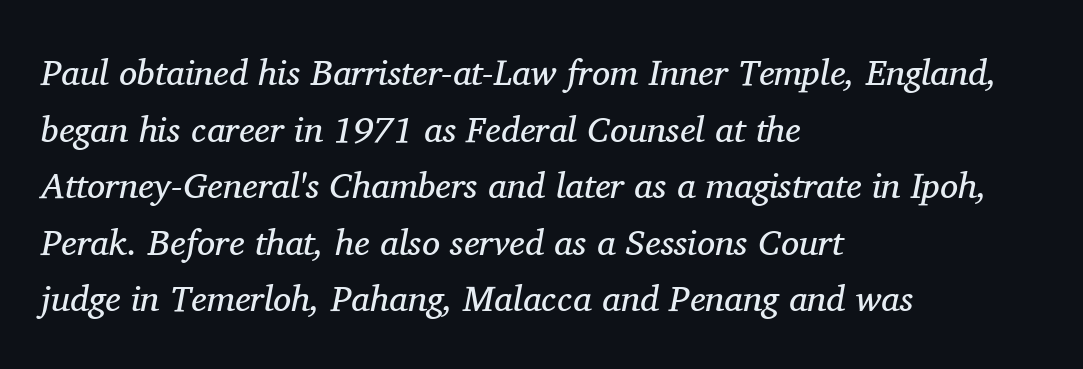
Any mark beneath the type? The region is blank. This sample uses a serif face. A quiet, ordinary-to-light weight characterises the typeface. You could not count columns in this text — the font is proportionally spaced.
